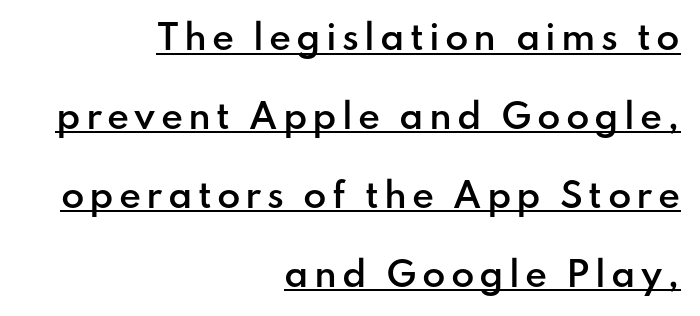
Slightly chunky letters — semibold, I'd say, not full bold. Somebody hit Ctrl+U on this one — the words are underlined. The line-height multiplier appears high, well above default. Nope, no serifs anywhere on these letters. Notice how the stems are strictly vertical — no italics here. The rag falls on the left side of this text block.
